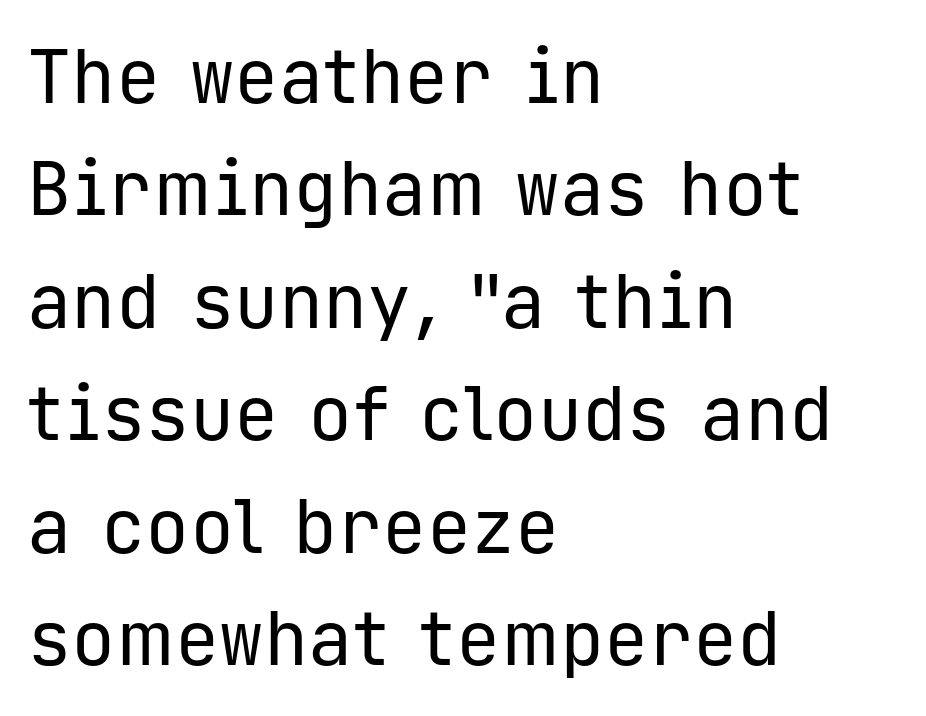
{"serif": "no", "italic": "no", "bold": "no", "weight": "regular", "width": "normal", "stroke_contrast": "low", "x_height": "medium", "monospaced": "yes", "underline": "no", "align": "left", "line_spacing": "normal", "line_spacing_ratio": 1.52, "letter_spacing": "normal", "letter_spacing_em": 0.0, "glyph_px": 74}
